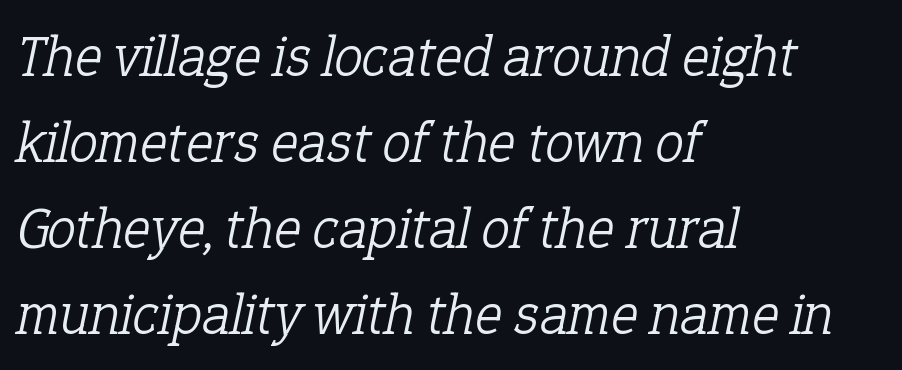
{"serif": "yes", "italic": "yes", "lean": "right", "slant_degrees": 12, "bold": "no", "weight": "light", "width": "normal", "stroke_contrast": "low", "x_height": "medium", "monospaced": "no", "underline": "no", "align": "left", "line_spacing": "normal", "line_spacing_ratio": 1.48, "letter_spacing": "normal", "letter_spacing_em": 0.0, "glyph_px": 58}
